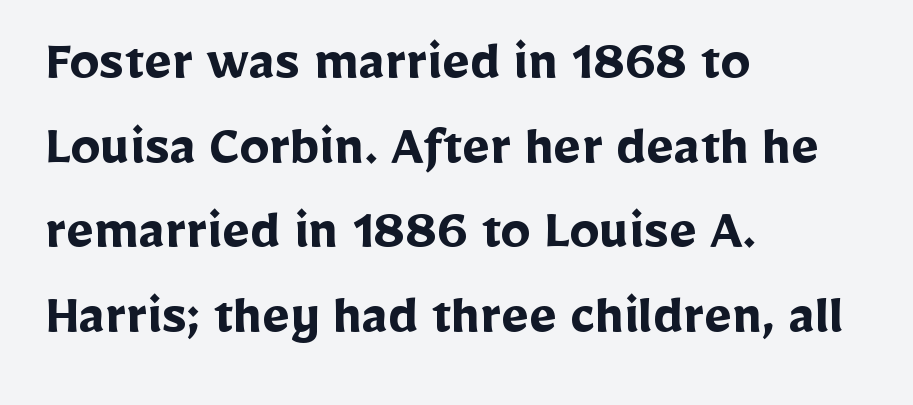
Layout note: lines flush left. Thick stems and heavy bowls — unmistakably bold. You can tell it's not italic because the verticals are truly vertical. The font family rendered here belongs to the sans-serif group. The rendering uses a moderate line-height, typical for paragraphs. The letters sit at their default tracking, neither squeezed nor spread.
